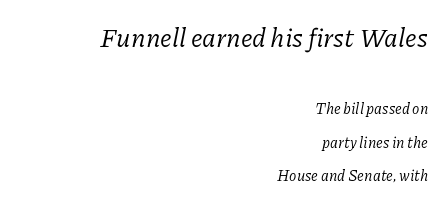
Q: Is the text bold? A: No.
Q: Is the text italic (slanted)? A: Yes, it leans right by about 11 degrees.
Q: Is the text underlined? A: No.
Q: How is the paragraph aligned? A: Right-aligned.
Q: Is the spacing between letters normal or unusually wide? A: Normal.
Q: Is the spacing between lines tight, normal or loose? A: Loose.
Q: Which block of text is set in a larger size, the first (top) or the second (bottom)? A: The first (top) one.
